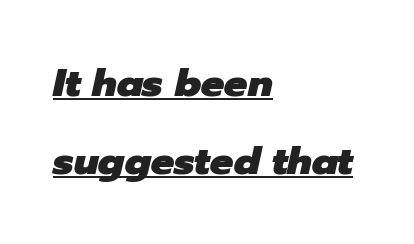
Q: Is the text bold? A: Yes.
Q: Is the text italic (slanted)? A: Yes, it leans right by about 12 degrees.
Q: Is the text underlined? A: Yes.
Q: How is the paragraph aligned? A: Left-aligned.
Q: Is the spacing between letters normal or unusually wide? A: Normal.
Q: Is the spacing between lines tight, normal or loose? A: Loose.
Q: Width (condensed, normal, or wide)? A: Normal.
Q: Stroke contrast? A: Low.
Q: x-height? A: Medium.
Q: Monospaced? A: No.
